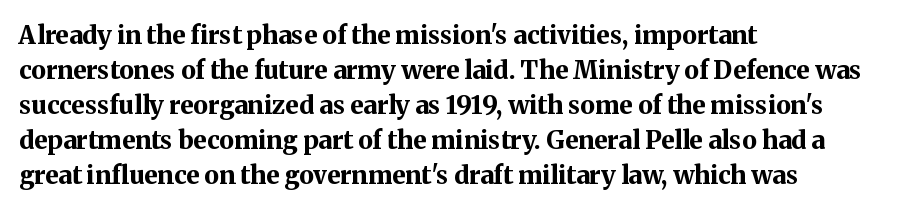
Q: Is the text bold? A: Yes.
Q: Is the text italic (slanted)? A: No, it is upright.
Q: Is the text underlined? A: No.
Q: How is the paragraph aligned? A: Left-aligned.
Q: Is the spacing between letters normal or unusually wide? A: Normal.
Q: Is the spacing between lines tight, normal or loose? A: Normal.
